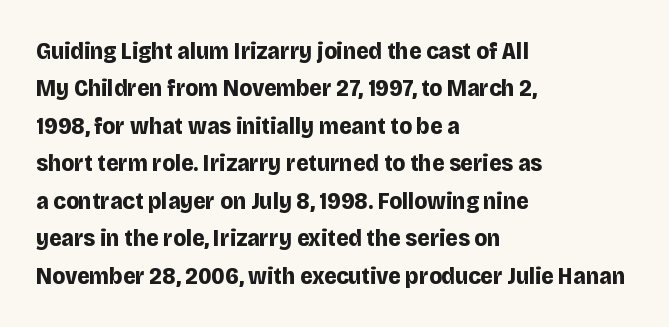
The image shows 24 px bold type, upright; set left-aligned, normal line spacing (1.56x), normal letter spacing, not underlined.
